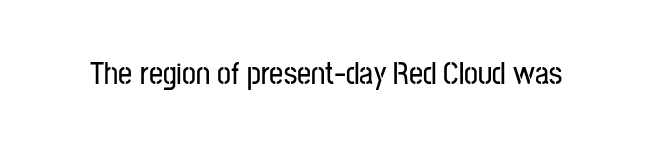
Note the varied advance widths — an 'i' is clearly narrower than an 'm'. Clear beneath every line of the passage. These lines keep a tight, regular rhythm from letter to letter. This is roman type, the default non-slanted kind.
